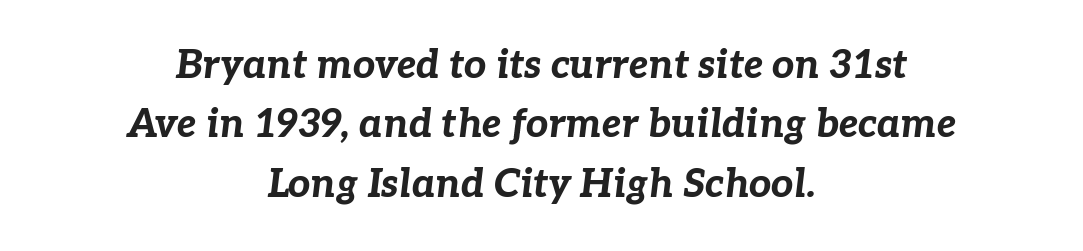
{"italic": "yes", "lean": "right", "slant_degrees": 7, "bold": "yes", "weight": "bold", "width": "normal", "stroke_contrast": "low", "x_height": "medium", "monospaced": "no", "underline": "no", "align": "center", "line_spacing": "normal", "line_spacing_ratio": 1.52, "letter_spacing": "normal", "letter_spacing_em": 0.0, "glyph_px": 39}
